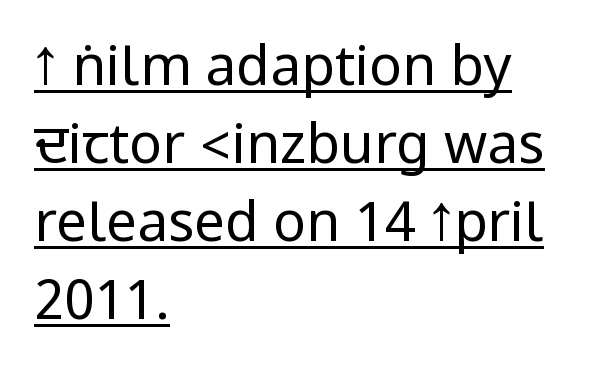
The image shows 55 px regular-weight, condensed sans-serif type, upright; set left-aligned, normal line spacing (1.42x), normal letter spacing, underlined; low stroke contrast.
